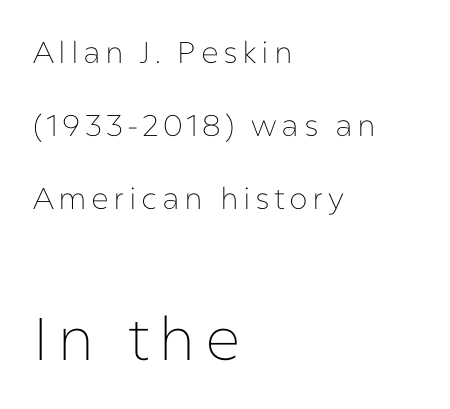
{"serif": "no", "italic": "no", "bold": "no", "weight": "thin", "width": "normal", "stroke_contrast": "low", "x_height": "medium", "monospaced": "no", "underline": "no", "align": "left", "line_spacing": "loose", "line_spacing_ratio": 2.44, "larger_block": "second", "size_ratio": 2.0, "glyph_px": 60}
